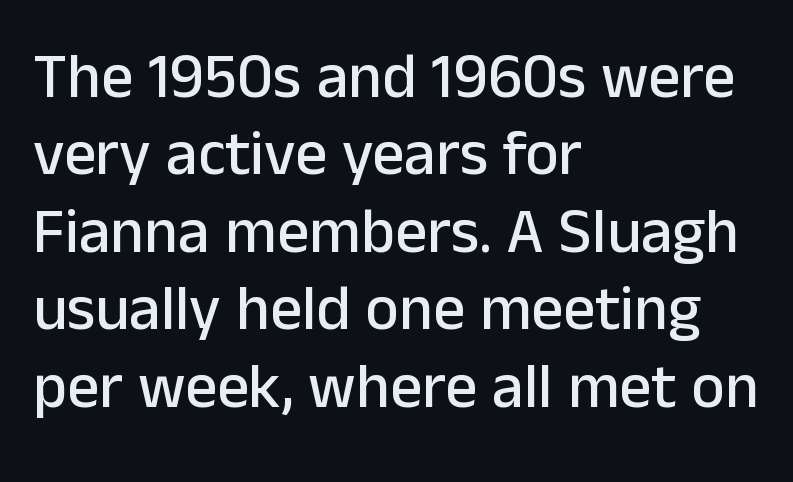
The image shows 63 px sans-serif type, upright; set left-aligned, line spacing 1.23x, normal letter spacing, not underlined; low stroke contrast and a medium x-height.
